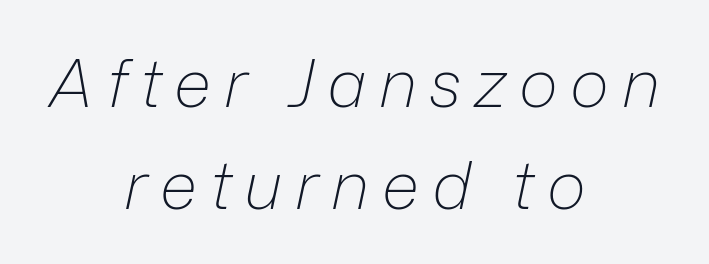
Q: Is the text bold? A: No.
Q: Is the text italic (slanted)? A: Yes, it leans right by about 12 degrees.
Q: Is the text underlined? A: No.
Q: How is the paragraph aligned? A: Centered.
Q: Is the spacing between lines tight, normal or loose? A: Normal.
Q: Width (condensed, normal, or wide)? A: Normal.
Q: Stroke contrast? A: Low.
Q: x-height? A: Medium.
Q: Monospaced? A: No.
